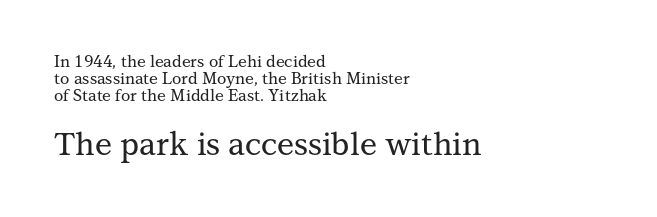
Q: Is the text italic (slanted)? A: No, it is upright.
Q: Is the typeface a serif or a sans-serif typeface? A: Serif.
Q: Is the text underlined? A: No.
Q: How is the paragraph aligned? A: Left-aligned.
Q: Is the spacing between letters normal or unusually wide? A: Normal.
Q: Is the spacing between lines tight, normal or loose? A: Tight.
Q: Which block of text is set in a larger size, the first (top) or the second (bottom)? A: The second (bottom) one.
Q: Width (condensed, normal, or wide)? A: Normal.
Q: Stroke contrast? A: Medium.
Q: x-height? A: Medium.
Q: Monospaced? A: No.
